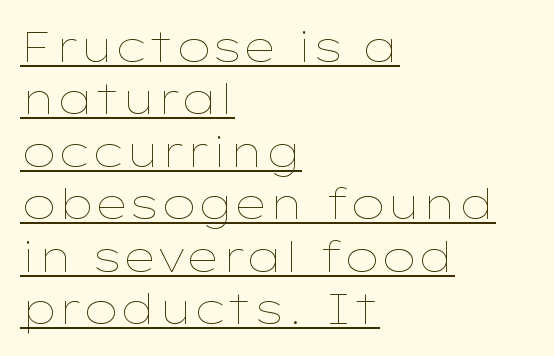
{"italic": "no", "bold": "no", "weight": "thin", "width": "wide", "stroke_contrast": "low", "x_height": "medium", "monospaced": "no", "underline": "yes", "align": "left", "line_spacing": "normal", "line_spacing_ratio": 1.25, "letter_spacing": "normal", "letter_spacing_em": 0.0, "glyph_px": 42}
